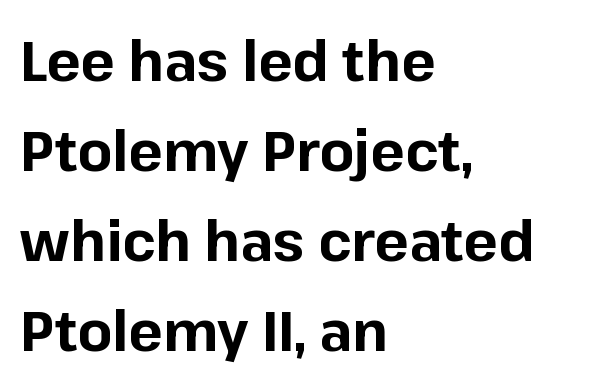
{"serif": "no", "italic": "no", "bold": "yes", "weight": "bold", "width": "normal", "stroke_contrast": "low", "x_height": "medium", "monospaced": "no", "underline": "no", "align": "left", "line_spacing": "normal", "line_spacing_ratio": 1.58, "letter_spacing": "normal", "letter_spacing_em": 0.0, "glyph_px": 57}
